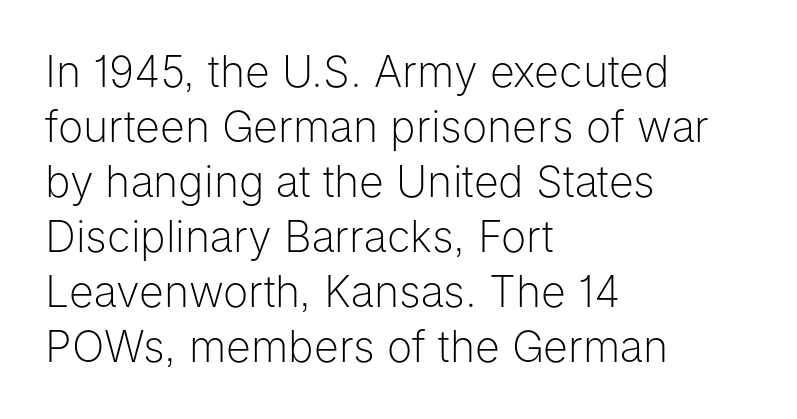
{"serif": "no", "italic": "no", "bold": "no", "weight": "light", "width": "normal", "stroke_contrast": "low", "x_height": "medium", "monospaced": "no", "underline": "no", "align": "left", "line_spacing": "normal", "line_spacing_ratio": 1.28, "letter_spacing": "normal", "letter_spacing_em": 0.0, "glyph_px": 43}
